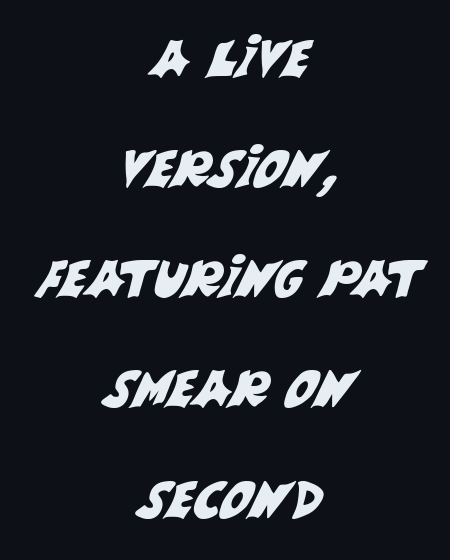
Q: Is the typeface a serif or a sans-serif typeface? A: Sans-serif.
Q: Is the text underlined? A: No.
Q: How is the paragraph aligned? A: Centered.
Q: Is the spacing between letters normal or unusually wide? A: Normal.
Q: Is the spacing between lines tight, normal or loose? A: Loose.
Q: Width (condensed, normal, or wide)? A: Normal.
Q: Stroke contrast? A: Medium.
Q: x-height? A: Large.
Q: Monospaced? A: No.
